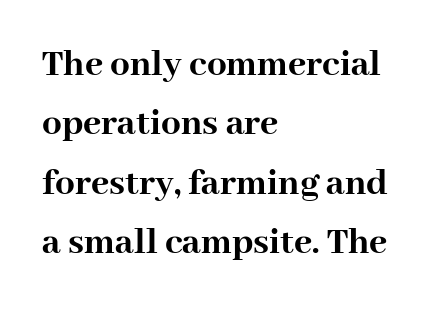
These lines are composed in type with serifs. If you drew a line through each stem, it would be perfectly vertical. Is there much room between lines? A standard amount, neither cramped nor airy. The line texture is even and compact thanks to regular tracking.
